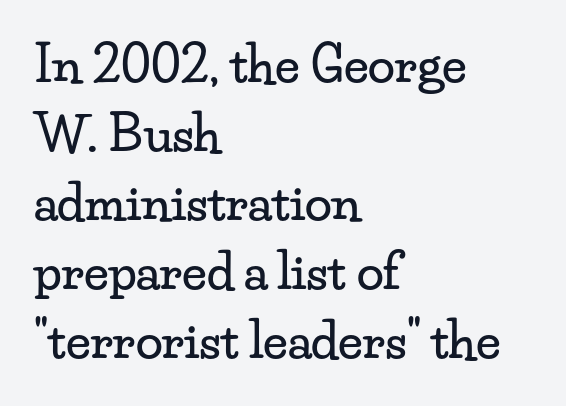
The image shows 49 px wide serif type, upright; set left-aligned, normal line spacing (1.41x), normal letter spacing, not underlined; low stroke contrast and a small x-height.
